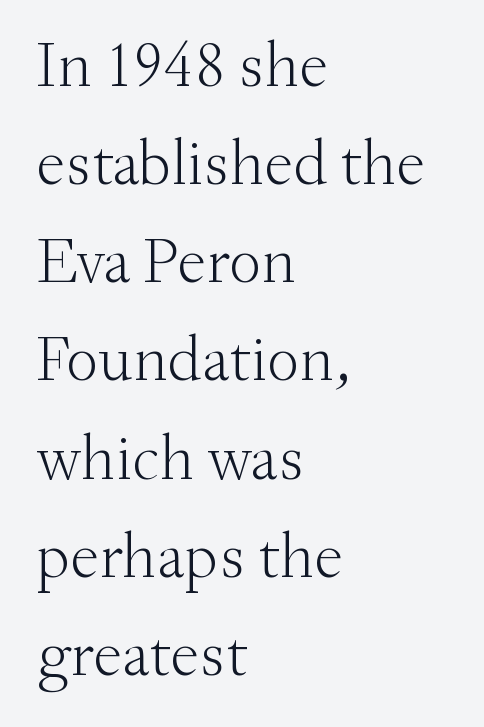
{"serif": "yes", "italic": "no", "bold": "no", "weight": "light", "width": "normal", "stroke_contrast": "medium", "x_height": "small", "monospaced": "no", "underline": "no", "align": "left", "line_spacing": "normal", "line_spacing_ratio": 1.51, "letter_spacing": "normal", "letter_spacing_em": 0.0, "glyph_px": 65}
